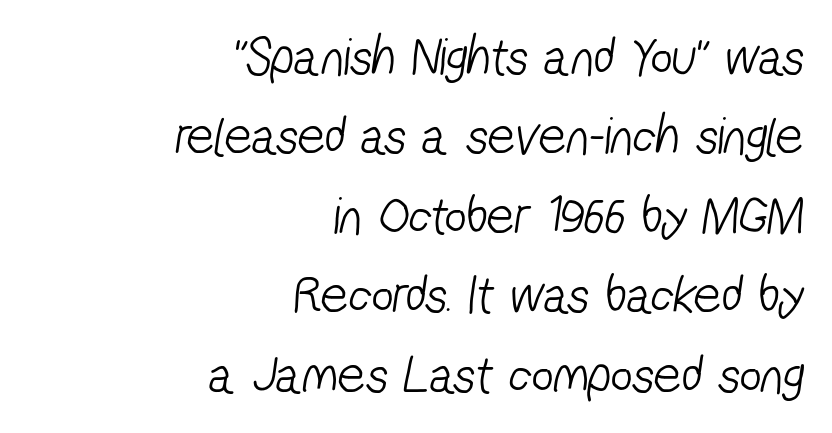
Q: Is the text bold? A: No.
Q: Is the typeface a serif or a sans-serif typeface? A: Sans-serif.
Q: Is the text underlined? A: No.
Q: How is the paragraph aligned? A: Right-aligned.
Q: Is the spacing between letters normal or unusually wide? A: Normal.
Q: Is the spacing between lines tight, normal or loose? A: Normal.
Q: Width (condensed, normal, or wide)? A: Condensed.
Q: Stroke contrast? A: Low.
Q: x-height? A: Medium.
Q: Monospaced? A: No.
